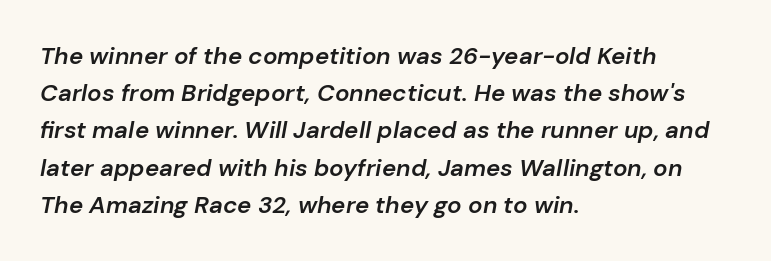
Q: Is the text bold? A: Semi-bold.
Q: Is the text italic (slanted)? A: Yes, it leans right by about 10 degrees.
Q: Is the text underlined? A: No.
Q: How is the paragraph aligned? A: Left-aligned.
Q: Is the spacing between letters normal or unusually wide? A: Normal.
Q: Is the spacing between lines tight, normal or loose? A: Normal.
